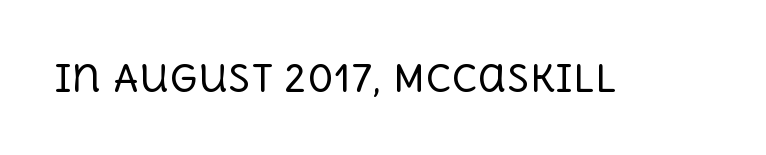
{"serif": "yes", "italic": "no", "bold": "no", "weight": "regular", "width": "normal", "x_height": "large", "monospaced": "no", "underline": "no", "letter_spacing": "normal", "letter_spacing_em": 0.0, "glyph_px": 37}
